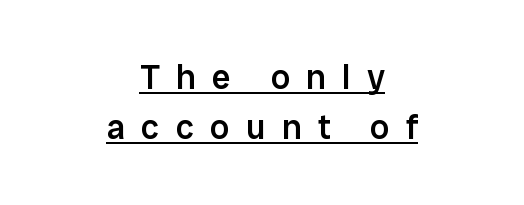
The image shows 34 px semibold sans-serif type, upright; set centered, normal line spacing (1.47x), unusually wide letter spacing (+0.48 em), underlined; low stroke contrast and a medium x-height.
